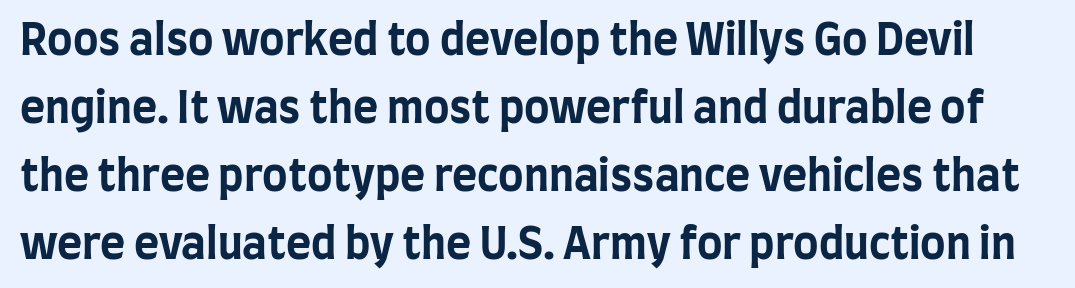
The image shows 43 px bold, condensed sans-serif type, upright; set normal line spacing (1.58x), normal letter spacing, not underlined; low stroke contrast and a large x-height.
